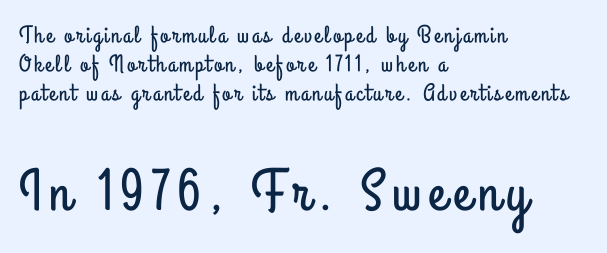
{"serif": "no", "italic": "no", "width": "condensed", "stroke_contrast": "low", "x_height": "small", "monospaced": "no", "underline": "no", "align": "left", "line_spacing_ratio": 1.2, "larger_block": "second", "size_ratio": 2.46, "glyph_px": 59}
